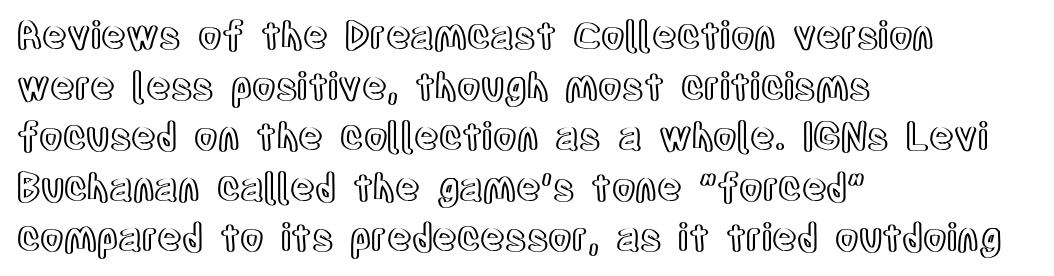
Q: Is the text italic (slanted)? A: No, it is upright.
Q: Is the text underlined? A: No.
Q: How is the paragraph aligned? A: Left-aligned.
Q: Is the spacing between letters normal or unusually wide? A: Normal.
Q: Is the spacing between lines tight, normal or loose? A: Normal.
Q: Width (condensed, normal, or wide)? A: Condensed.
Q: x-height? A: Large.
Q: Monospaced? A: No.
